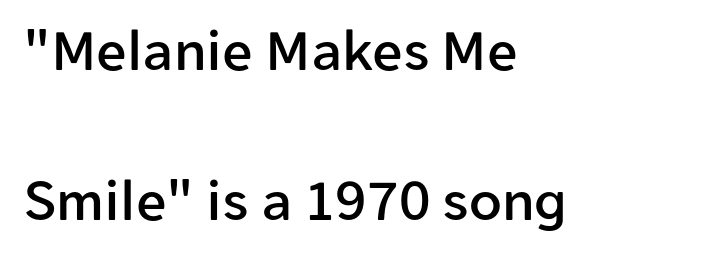
The space directly below the letters is spotless. The letters advance in unequal steps, a hallmark of proportional type. Characters follow at the spacing the type designer built in. The typesetter chose a ragged-right arrangement here. Does the leading feel generous? Absolutely, it's lavish. The typography opts for an upright posture over an oblique one.
